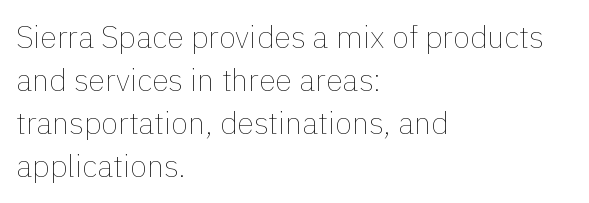
{"italic": "no", "bold": "no", "weight": "thin", "width": "normal", "x_height": "medium", "monospaced": "no", "underline": "no", "align": "left", "line_spacing": "normal", "line_spacing_ratio": 1.39, "letter_spacing": "normal", "letter_spacing_em": 0.0, "glyph_px": 31}
